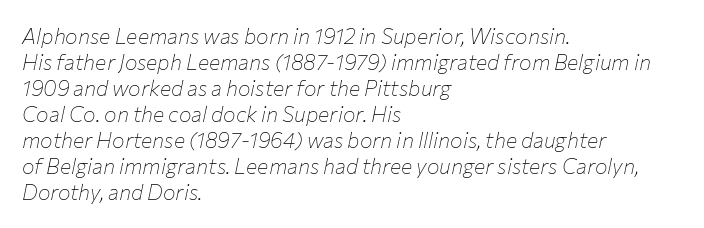
Q: Is the text bold? A: No.
Q: Is the text italic (slanted)? A: Yes, it leans right by about 12 degrees.
Q: Is the text underlined? A: No.
Q: How is the paragraph aligned? A: Left-aligned.
Q: Is the spacing between letters normal or unusually wide? A: Normal.
